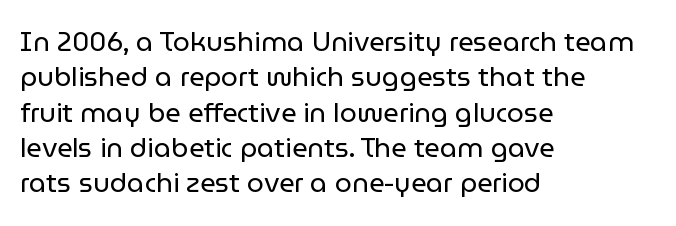
Q: Is the text bold? A: No.
Q: Is the text italic (slanted)? A: No, it is upright.
Q: Is the text underlined? A: No.
Q: How is the paragraph aligned? A: Left-aligned.
Q: Is the spacing between letters normal or unusually wide? A: Normal.
Q: Is the spacing between lines tight, normal or loose? A: Normal.
